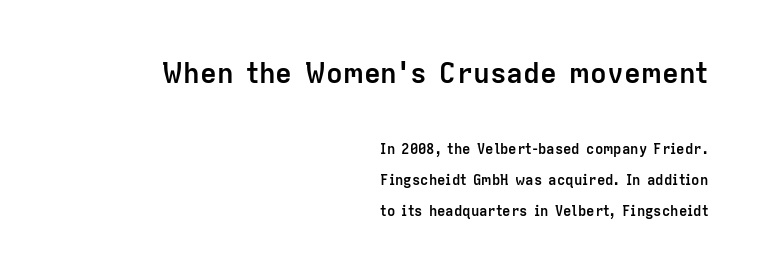
{"serif": "no", "italic": "no", "bold": "yes", "weight": "semibold", "width": "normal", "stroke_contrast": "low", "x_height": "medium", "monospaced": "no", "underline": "no", "align": "right", "line_spacing": "loose", "line_spacing_ratio": 2.23, "letter_spacing": "normal", "letter_spacing_em": 0.0, "larger_block": "first", "size_ratio": 2.0, "glyph_px": 28}
